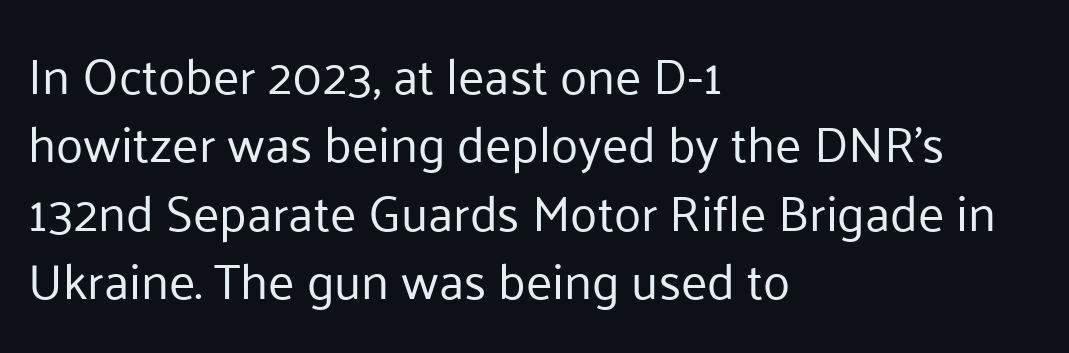
Q: Is the text bold? A: No.
Q: Is the text italic (slanted)? A: No, it is upright.
Q: Is the typeface a serif or a sans-serif typeface? A: Sans-serif.
Q: Is the text underlined? A: No.
Q: How is the paragraph aligned? A: Left-aligned.
Q: Is the spacing between letters normal or unusually wide? A: Normal.
Q: Is the spacing between lines tight, normal or loose? A: Normal.
Q: Width (condensed, normal, or wide)? A: Normal.
Q: Stroke contrast? A: Low.
Q: x-height? A: Medium.
Q: Monospaced? A: No.
